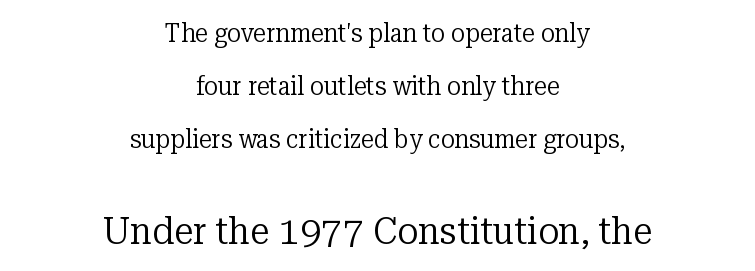
{"serif": "yes", "italic": "no", "bold": "no", "weight": "regular", "width": "normal", "stroke_contrast": "low", "x_height": "medium", "monospaced": "no", "underline": "no", "align": "center", "line_spacing": "loose", "line_spacing_ratio": 2.03, "letter_spacing": "normal", "letter_spacing_em": 0.0, "larger_block": "second", "size_ratio": 1.5, "glyph_px": 39}
